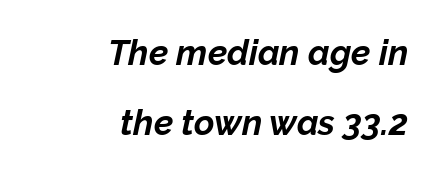
{"italic": "yes", "lean": "right", "slant_degrees": 12, "bold": "yes", "weight": "bold", "width": "normal", "stroke_contrast": "low", "x_height": "medium", "monospaced": "no", "underline": "no", "align": "right", "line_spacing": "loose", "line_spacing_ratio": 2.01, "letter_spacing": "normal", "letter_spacing_em": 0.0, "glyph_px": 35}
